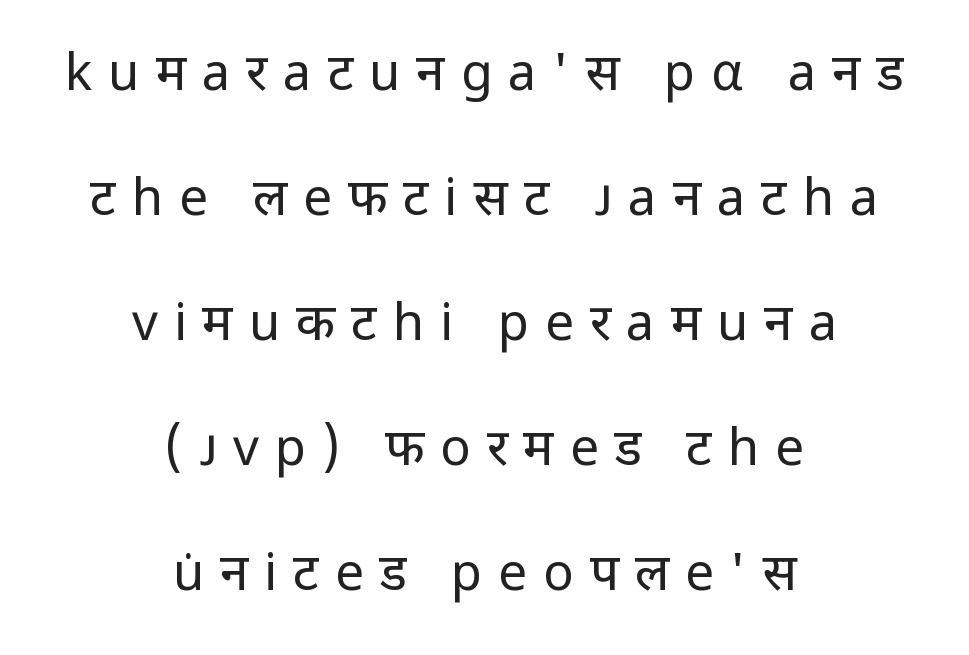
{"serif": "no", "italic": "no", "bold": "no", "weight": "regular", "width": "normal", "stroke_contrast": "low", "x_height": "medium", "monospaced": "no", "underline": "no", "align": "center", "line_spacing": "loose", "line_spacing_ratio": 2.45, "letter_spacing": "wide", "letter_spacing_em": 0.31, "glyph_px": 51}
